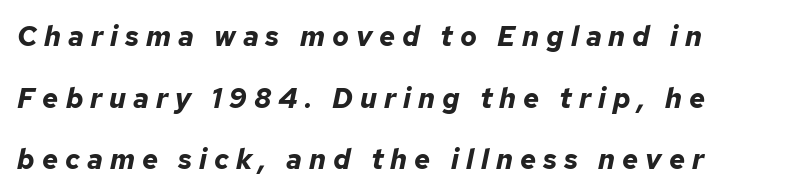
Q: Is the text bold? A: Yes.
Q: Is the text italic (slanted)? A: Yes, it leans right by about 12 degrees.
Q: Is the text underlined? A: No.
Q: Is the spacing between letters normal or unusually wide? A: Unusually wide.
Q: Is the spacing between lines tight, normal or loose? A: Loose.
Q: Width (condensed, normal, or wide)? A: Normal.
Q: Stroke contrast? A: Low.
Q: x-height? A: Medium.
Q: Monospaced? A: No.
